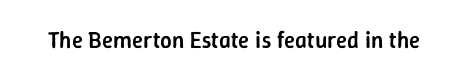
The image shows 23 px text type, upright; set normal letter spacing, not underlined.
